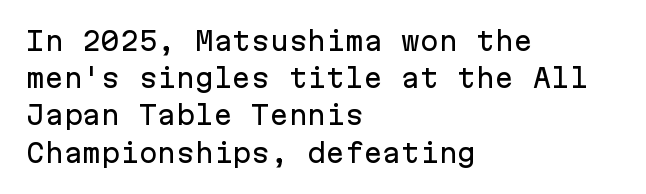
The image shows 25 px text type, upright; set left-aligned, normal line spacing (1.49x), normal letter spacing, not underlined.
